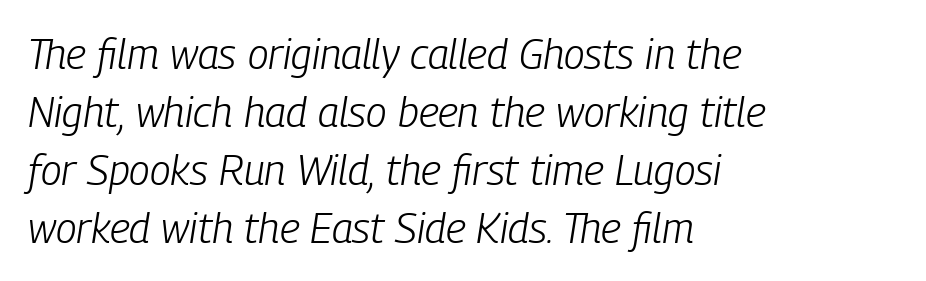
{"italic": "yes", "lean": "right", "slant_degrees": 9, "bold": "no", "weight": "light", "width": "condensed", "stroke_contrast": "low", "x_height": "medium", "monospaced": "no", "underline": "no", "align": "left", "line_spacing": "normal", "line_spacing_ratio": 1.38, "letter_spacing": "normal", "letter_spacing_em": 0.0, "glyph_px": 42}
